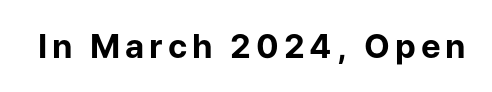
{"serif": "no", "italic": "no", "bold": "yes", "weight": "bold", "width": "normal", "stroke_contrast": "low", "x_height": "medium", "monospaced": "no", "underline": "no", "glyph_px": 33}
